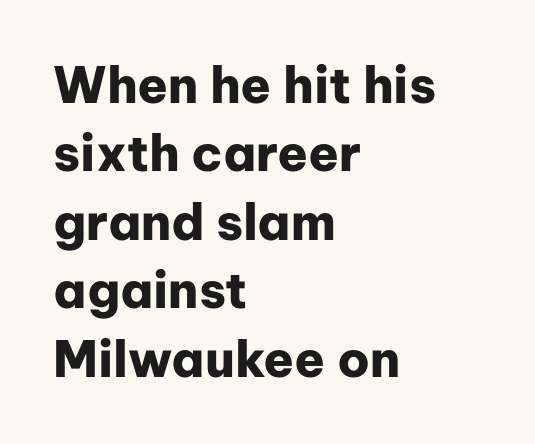
The image shows 50 px heavy sans-serif type, upright; set left-aligned, normal line spacing (1.37x), normal letter spacing, not underlined; low stroke contrast and a medium x-height.
